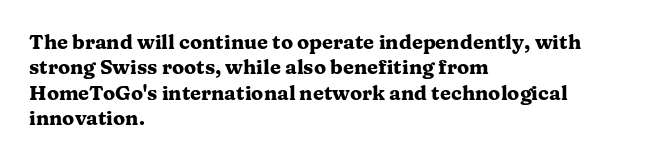
Q: Is the text bold? A: Yes.
Q: Is the text italic (slanted)? A: No, it is upright.
Q: Is the text underlined? A: No.
Q: How is the paragraph aligned? A: Left-aligned.
Q: Is the spacing between letters normal or unusually wide? A: Normal.
Q: Is the spacing between lines tight, normal or loose? A: Normal.
